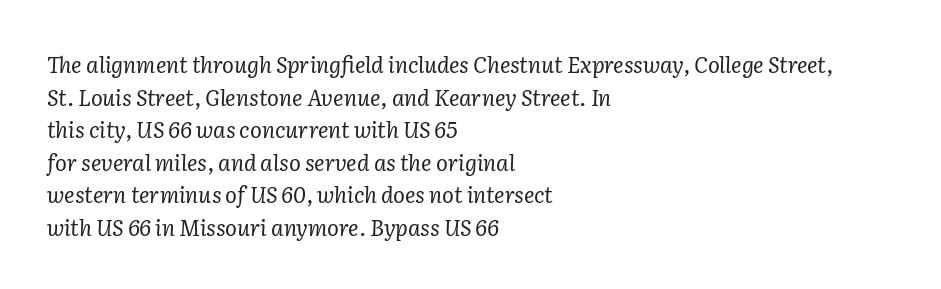
The image shows 22 px text type, italic (leaning right); set left-aligned, normal line spacing (1.48x), normal letter spacing, not underlined.
